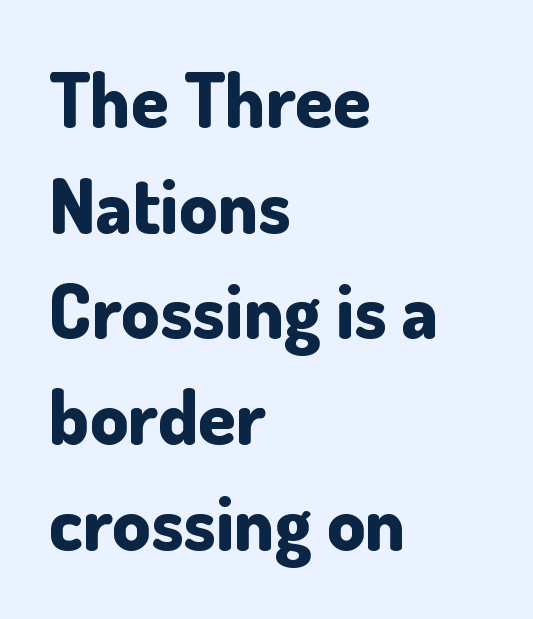
The image shows 76 px bold sans-serif type, upright; set left-aligned, normal line spacing (1.39x), normal letter spacing, not underlined; low stroke contrast and a small x-height.
